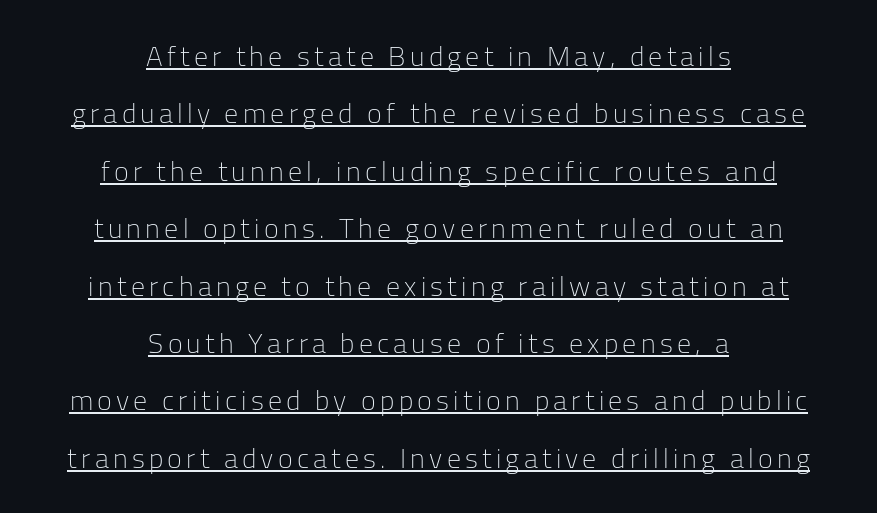
Q: Is the text bold? A: No.
Q: Is the text italic (slanted)? A: No, it is upright.
Q: Is the typeface a serif or a sans-serif typeface? A: Sans-serif.
Q: Is the text underlined? A: Yes.
Q: How is the paragraph aligned? A: Centered.
Q: Is the spacing between lines tight, normal or loose? A: Loose.
Q: Width (condensed, normal, or wide)? A: Normal.
Q: Stroke contrast? A: Low.
Q: x-height? A: Medium.
Q: Monospaced? A: No.
